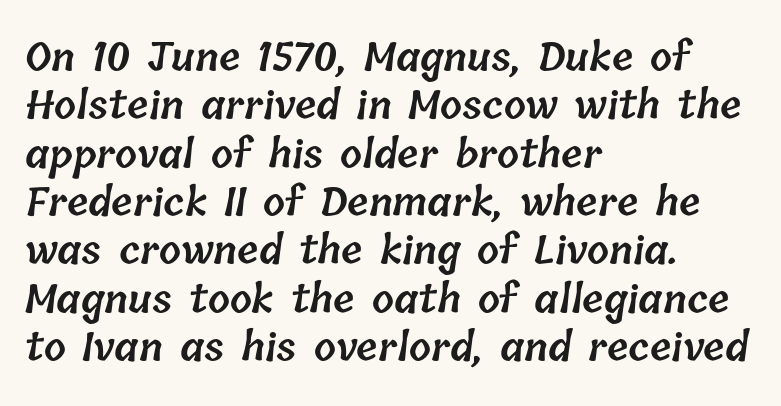
The image shows 39 px semibold type; set left-aligned, line spacing 1.24x, normal letter spacing, not underlined; low stroke contrast and a medium x-height.
